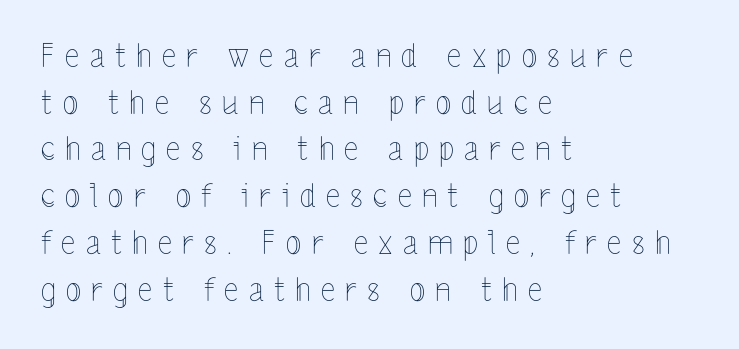
Q: Is the text bold? A: No.
Q: Is the text italic (slanted)? A: No, it is upright.
Q: Is the text underlined? A: No.
Q: How is the paragraph aligned? A: Left-aligned.
Q: Is the spacing between letters normal or unusually wide? A: Unusually wide.
Q: Is the spacing between lines tight, normal or loose? A: Normal.
Q: Width (condensed, normal, or wide)? A: Condensed.
Q: x-height? A: Medium.
Q: Monospaced? A: No.
